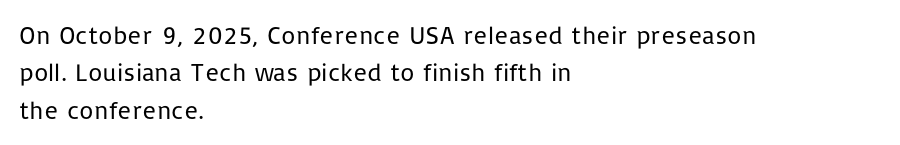
{"italic": "no", "bold": "no", "underline": "no", "align": "left", "line_spacing": "normal", "line_spacing_ratio": 1.5, "letter_spacing": "normal", "letter_spacing_em": 0.0, "glyph_px": 25}
